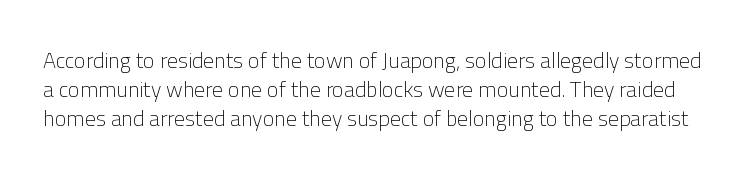
Q: Is the text bold? A: No.
Q: Is the text italic (slanted)? A: No, it is upright.
Q: Is the text underlined? A: No.
Q: Is the spacing between letters normal or unusually wide? A: Normal.
Q: Is the spacing between lines tight, normal or loose? A: Normal.
